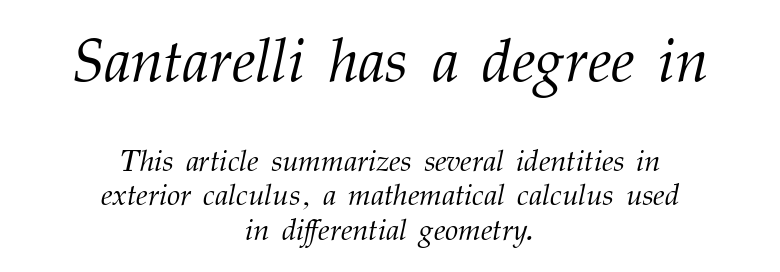
{"serif": "yes", "italic": "yes", "lean": "right", "slant_degrees": 12, "bold": "no", "weight": "light", "width": "normal", "stroke_contrast": "medium", "x_height": "medium", "monospaced": "no", "underline": "no", "align": "center", "line_spacing_ratio": 1.16, "letter_spacing": "normal", "letter_spacing_em": 0.0, "larger_block": "first", "size_ratio": 2.03, "glyph_px": 61}
